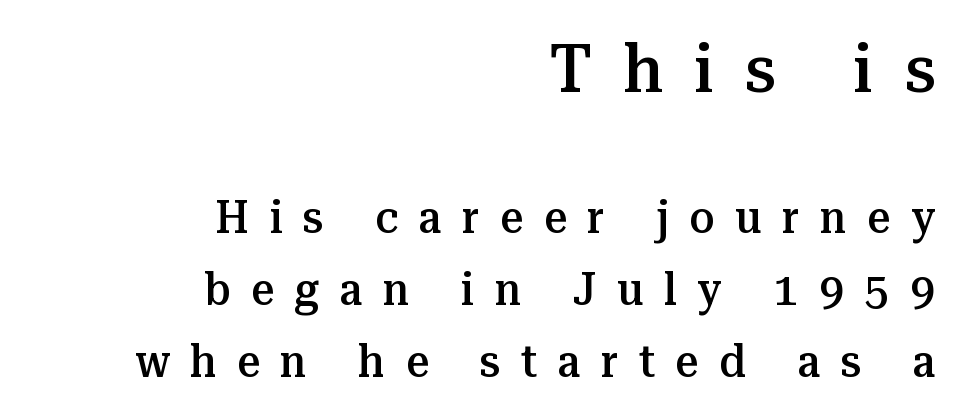
{"serif": "yes", "italic": "no", "bold": "semi", "weight": "semibold", "width": "normal", "stroke_contrast": "medium", "x_height": "medium", "monospaced": "no", "underline": "no", "align": "right", "line_spacing": "normal", "line_spacing_ratio": 1.6, "letter_spacing": "wide", "letter_spacing_em": 0.46, "larger_block": "first", "size_ratio": 1.51, "glyph_px": 68}
